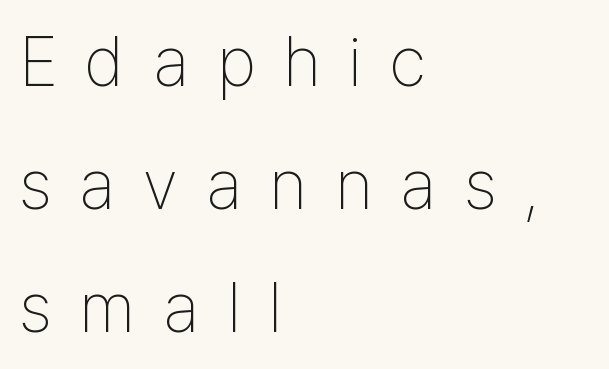
The image shows 70 px thin, condensed sans-serif type, upright; set left-aligned, line spacing 1.76x, unusually wide letter spacing (+0.4 em), not underlined; low stroke contrast and a medium x-height.
